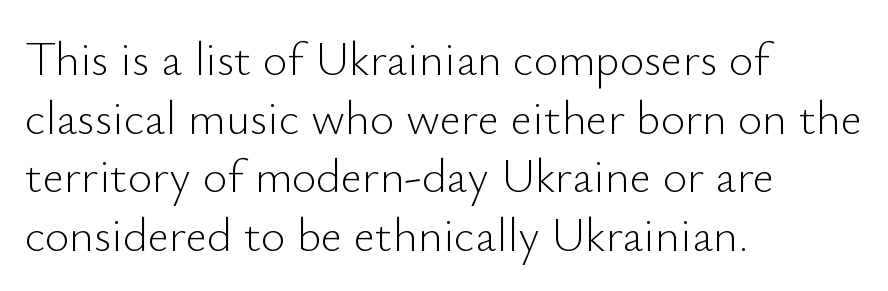
The rendering uses natural spacing where letterforms have individual widths. Nothing unusual about the tracking: characters are spaced as the font intends. Descenders hang freely into open space. These lines are set flush left with a ragged right edge. These lines were composed using upright roman letters.
